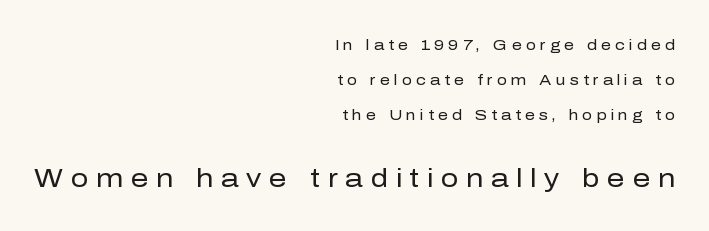
{"italic": "no", "bold": "no", "underline": "no", "align": "right", "line_spacing": "loose", "line_spacing_ratio": 2.5, "letter_spacing": "wide", "letter_spacing_em": 0.3, "larger_block": "second", "size_ratio": 1.79, "glyph_px": 25}
